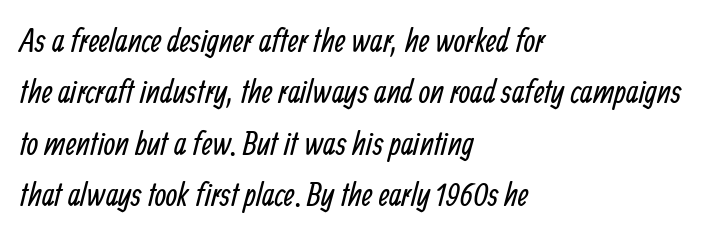
{"serif": "no", "bold": "no", "weight": "regular", "width": "condensed", "stroke_contrast": "low", "x_height": "medium", "monospaced": "no", "underline": "no", "align": "left", "line_spacing": "normal", "line_spacing_ratio": 1.56, "letter_spacing": "normal", "letter_spacing_em": 0.0, "glyph_px": 33}
